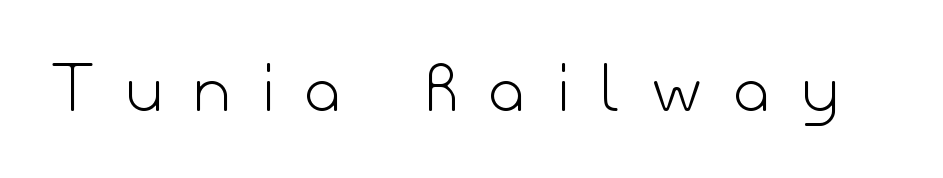
Q: Is the text bold? A: No.
Q: Is the text italic (slanted)? A: No, it is upright.
Q: Is the typeface a serif or a sans-serif typeface? A: Sans-serif.
Q: Is the text underlined? A: No.
Q: Is the spacing between letters normal or unusually wide? A: Unusually wide.
Q: Width (condensed, normal, or wide)? A: Normal.
Q: Stroke contrast? A: Low.
Q: x-height? A: Small.
Q: Monospaced? A: No.
